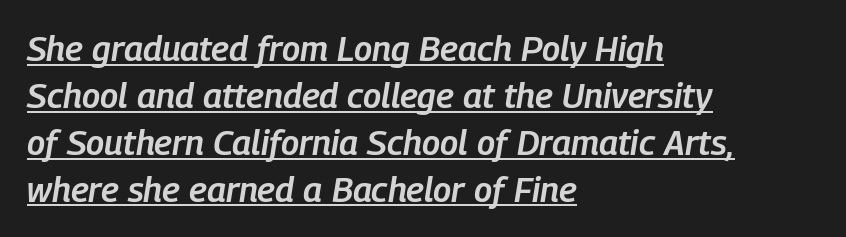
Q: Is the text bold? A: Semi-bold.
Q: Is the text italic (slanted)? A: Yes, it leans right by about 9 degrees.
Q: Is the text underlined? A: Yes.
Q: How is the paragraph aligned? A: Left-aligned.
Q: Is the spacing between letters normal or unusually wide? A: Normal.
Q: Is the spacing between lines tight, normal or loose? A: Normal.
Q: Width (condensed, normal, or wide)? A: Condensed.
Q: Stroke contrast? A: Low.
Q: x-height? A: Medium.
Q: Monospaced? A: No.
